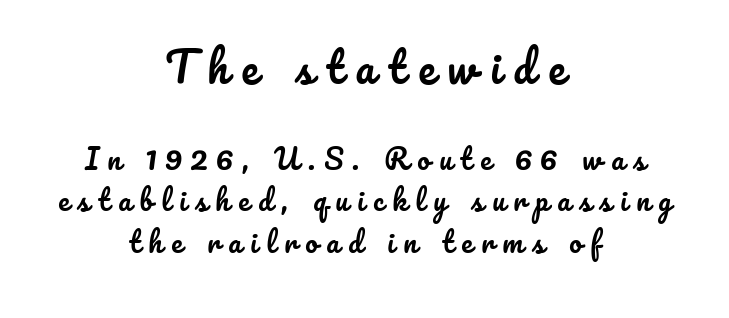
{"width": "normal", "stroke_contrast": "low", "x_height": "small", "monospaced": "no", "underline": "no", "align": "center", "line_spacing": "normal", "line_spacing_ratio": 1.48, "letter_spacing": "wide", "letter_spacing_em": 0.31, "larger_block": "first", "size_ratio": 1.5, "glyph_px": 42}
